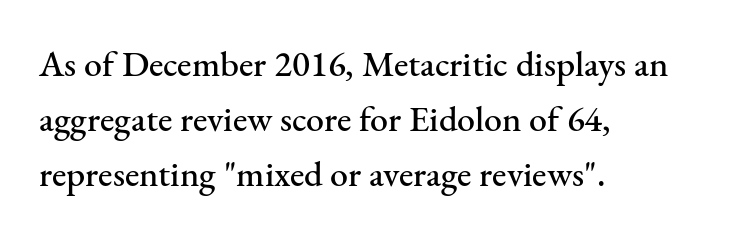
The image shows 36 px serif type, upright; set left-aligned, normal line spacing (1.53x), normal letter spacing, not underlined; medium stroke contrast and a small x-height.
